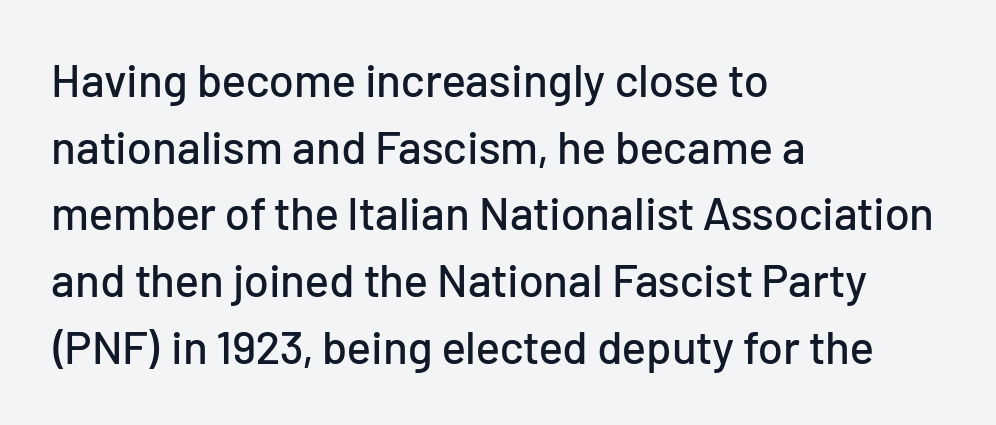
{"serif": "no", "italic": "no", "width": "normal", "stroke_contrast": "low", "x_height": "medium", "monospaced": "no", "underline": "no", "align": "left", "line_spacing": "normal", "line_spacing_ratio": 1.45, "letter_spacing": "normal", "letter_spacing_em": 0.0, "glyph_px": 46}
